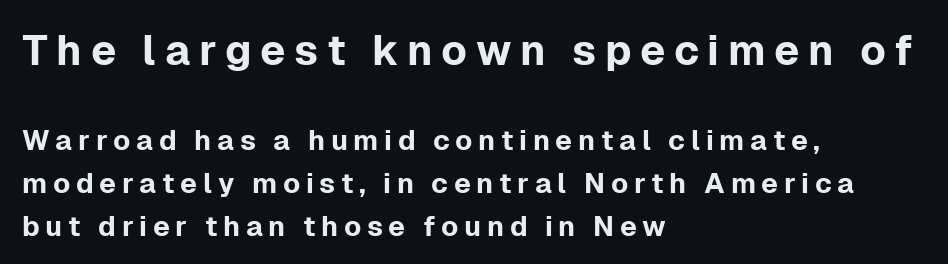
Q: Is the text italic (slanted)? A: No, it is upright.
Q: Is the typeface a serif or a sans-serif typeface? A: Sans-serif.
Q: Is the text underlined? A: No.
Q: How is the paragraph aligned? A: Left-aligned.
Q: Is the spacing between letters normal or unusually wide? A: Unusually wide.
Q: Is the spacing between lines tight, normal or loose? A: Normal.
Q: Which block of text is set in a larger size, the first (top) or the second (bottom)? A: The first (top) one.
Q: Width (condensed, normal, or wide)? A: Normal.
Q: Stroke contrast? A: Low.
Q: x-height? A: Medium.
Q: Monospaced? A: No.
